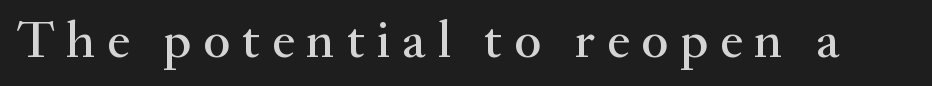
{"serif": "yes", "italic": "no", "width": "normal", "stroke_contrast": "medium", "x_height": "small", "monospaced": "no", "underline": "no", "letter_spacing": "wide", "letter_spacing_em": 0.22, "glyph_px": 53}
